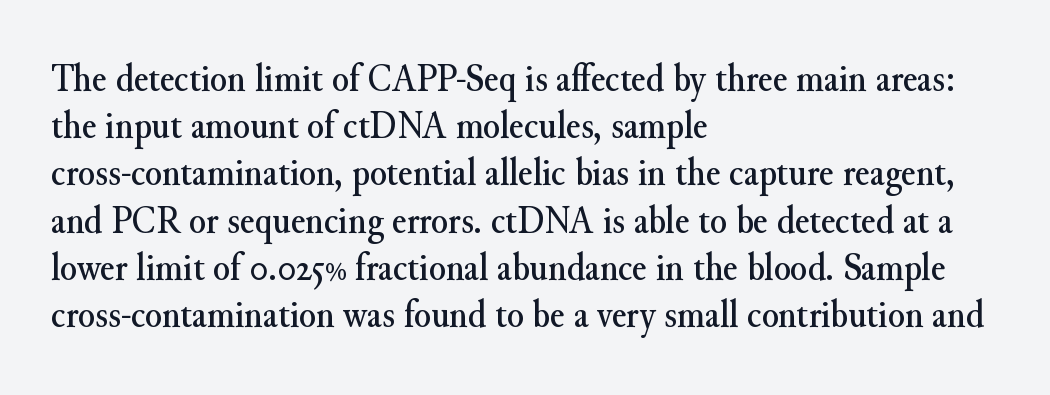
{"serif": "yes", "italic": "no", "width": "normal", "stroke_contrast": "medium", "x_height": "small", "monospaced": "no", "underline": "no", "align": "left", "line_spacing_ratio": 1.21, "letter_spacing": "normal", "letter_spacing_em": 0.0, "glyph_px": 39}
